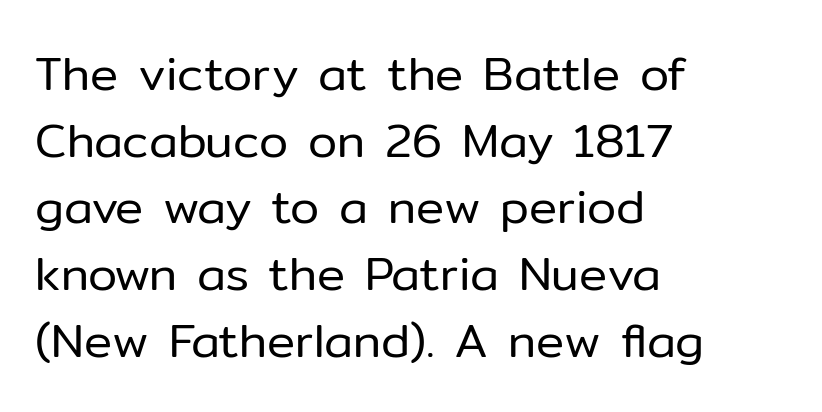
Q: Is the text bold? A: No.
Q: Is the text italic (slanted)? A: No, it is upright.
Q: Is the typeface a serif or a sans-serif typeface? A: Sans-serif.
Q: Is the text underlined? A: No.
Q: How is the paragraph aligned? A: Left-aligned.
Q: Is the spacing between letters normal or unusually wide? A: Normal.
Q: Is the spacing between lines tight, normal or loose? A: Normal.
Q: Width (condensed, normal, or wide)? A: Normal.
Q: Stroke contrast? A: Low.
Q: x-height? A: Medium.
Q: Monospaced? A: No.
